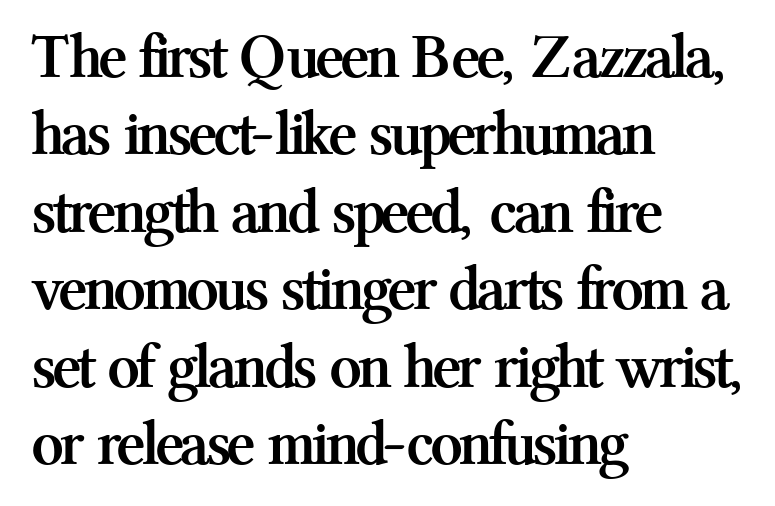
Q: Is the text bold? A: Yes.
Q: Is the text italic (slanted)? A: No, it is upright.
Q: Is the typeface a serif or a sans-serif typeface? A: Serif.
Q: Is the text underlined? A: No.
Q: How is the paragraph aligned? A: Left-aligned.
Q: Is the spacing between letters normal or unusually wide? A: Normal.
Q: Width (condensed, normal, or wide)? A: Normal.
Q: Stroke contrast? A: Medium.
Q: x-height? A: Medium.
Q: Monospaced? A: No.
